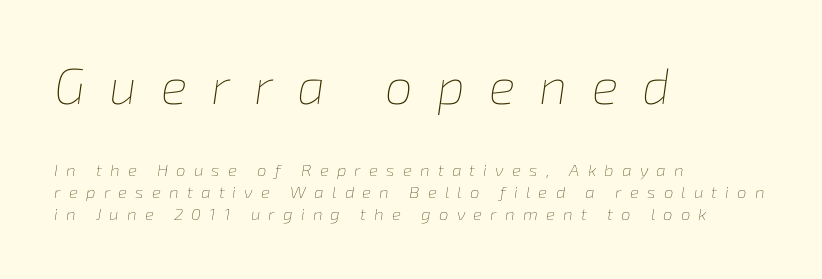
Q: Is the text bold? A: No.
Q: Is the text italic (slanted)? A: Yes, it leans right by about 8 degrees.
Q: Is the text underlined? A: No.
Q: How is the paragraph aligned? A: Left-aligned.
Q: Is the spacing between letters normal or unusually wide? A: Unusually wide.
Q: Is the spacing between lines tight, normal or loose? A: Normal.
Q: Which block of text is set in a larger size, the first (top) or the second (bottom)? A: The first (top) one.
Q: Width (condensed, normal, or wide)? A: Normal.
Q: Stroke contrast? A: Low.
Q: x-height? A: Medium.
Q: Monospaced? A: No.
